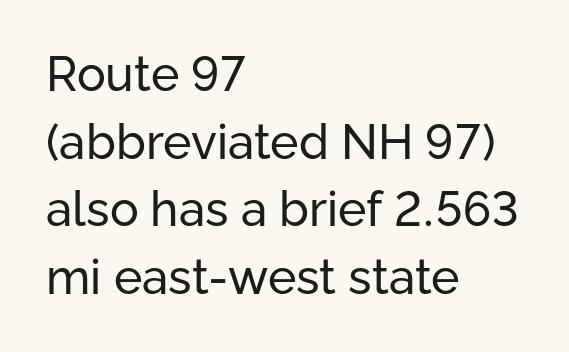
Q: Is the text bold? A: No.
Q: Is the text italic (slanted)? A: No, it is upright.
Q: Is the typeface a serif or a sans-serif typeface? A: Sans-serif.
Q: Is the text underlined? A: No.
Q: How is the paragraph aligned? A: Left-aligned.
Q: Is the spacing between letters normal or unusually wide? A: Normal.
Q: Is the spacing between lines tight, normal or loose? A: Normal.
Q: Width (condensed, normal, or wide)? A: Normal.
Q: Stroke contrast? A: Low.
Q: x-height? A: Medium.
Q: Monospaced? A: No.
